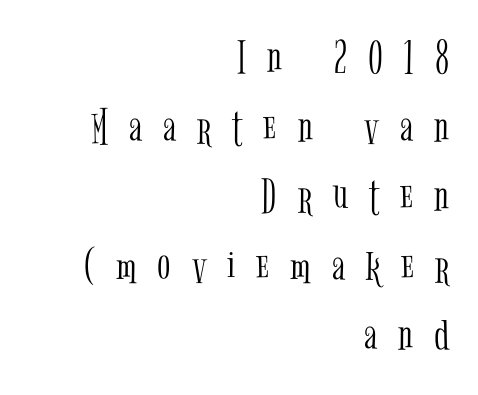
Q: Is the text bold? A: No.
Q: Is the text italic (slanted)? A: No, it is upright.
Q: Is the typeface a serif or a sans-serif typeface? A: Serif.
Q: Is the text underlined? A: No.
Q: How is the paragraph aligned? A: Right-aligned.
Q: Is the spacing between letters normal or unusually wide? A: Unusually wide.
Q: Is the spacing between lines tight, normal or loose? A: Normal.
Q: Width (condensed, normal, or wide)? A: Condensed.
Q: Stroke contrast? A: Low.
Q: x-height? A: Medium.
Q: Monospaced? A: No.
